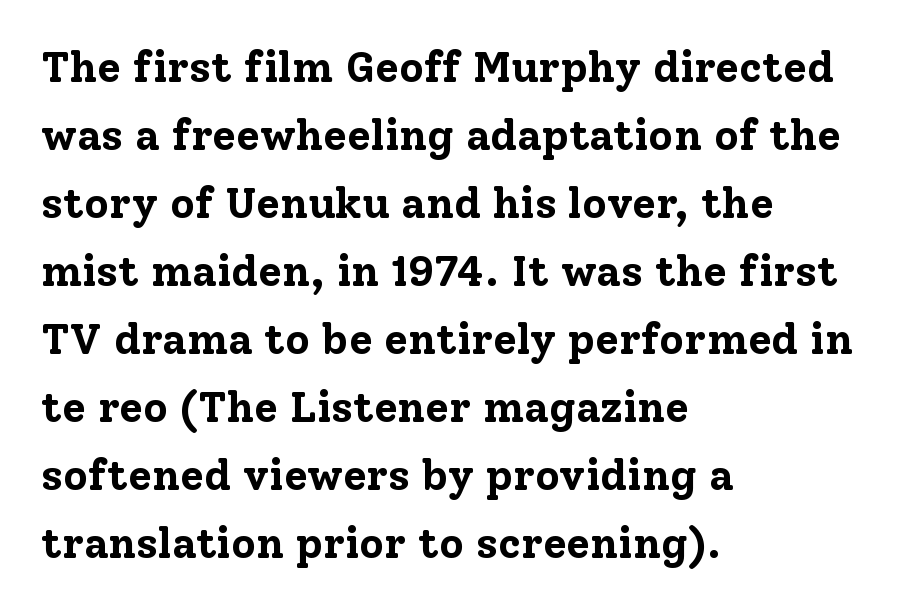
{"serif": "yes", "italic": "no", "bold": "yes", "weight": "bold", "width": "normal", "stroke_contrast": "low", "x_height": "medium", "monospaced": "no", "underline": "no", "align": "left", "line_spacing": "normal", "line_spacing_ratio": 1.58, "letter_spacing": "normal", "letter_spacing_em": 0.0, "glyph_px": 43}
